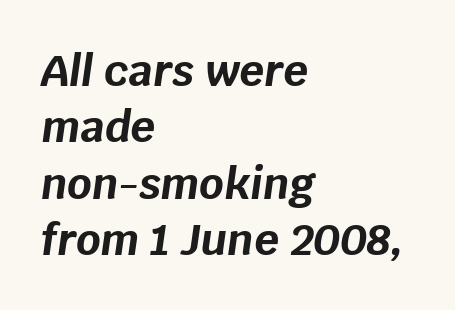
Emphasis-style slanted type is in use. The vertical gap from one line to the next is medium. I'd describe the lettering as bold — thick and assertive. The passage shown has conventional tracking throughout. The rendering uses natural spacing where letterforms have individual widths.
